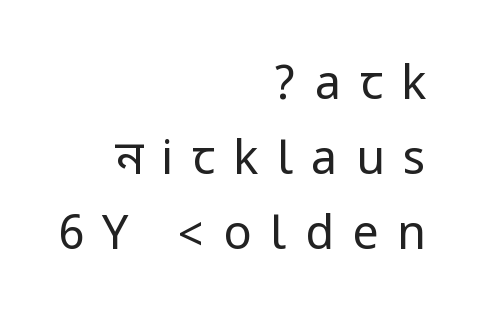
The image shows 47 px regular-weight, condensed sans-serif type, upright; set right-aligned, normal line spacing (1.6x), unusually wide letter spacing (+0.39 em), not underlined; low stroke contrast.
